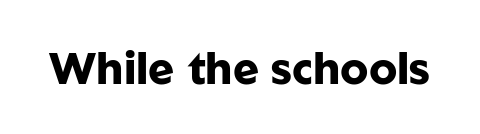
{"serif": "no", "italic": "no", "bold": "yes", "weight": "heavy", "width": "normal", "stroke_contrast": "low", "x_height": "medium", "monospaced": "no", "underline": "no", "letter_spacing": "normal", "letter_spacing_em": 0.0, "glyph_px": 44}
